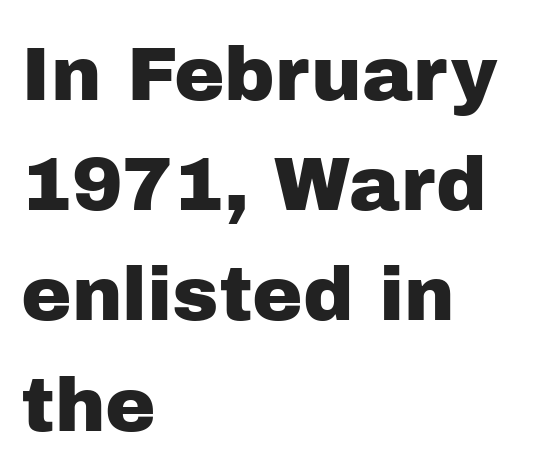
{"serif": "no", "italic": "no", "width": "normal", "stroke_contrast": "low", "x_height": "medium", "monospaced": "no", "underline": "no", "align": "left", "line_spacing": "normal", "line_spacing_ratio": 1.45, "letter_spacing": "normal", "letter_spacing_em": 0.0, "glyph_px": 76}
